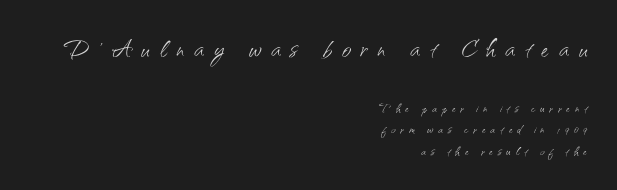
The image shows 32 px light sans-serif type; set right-aligned, normal line spacing (1.35x), unusually wide letter spacing (+0.31 em), not underlined; the first (top) block is 2.0x larger; medium stroke contrast and a small x-height.
